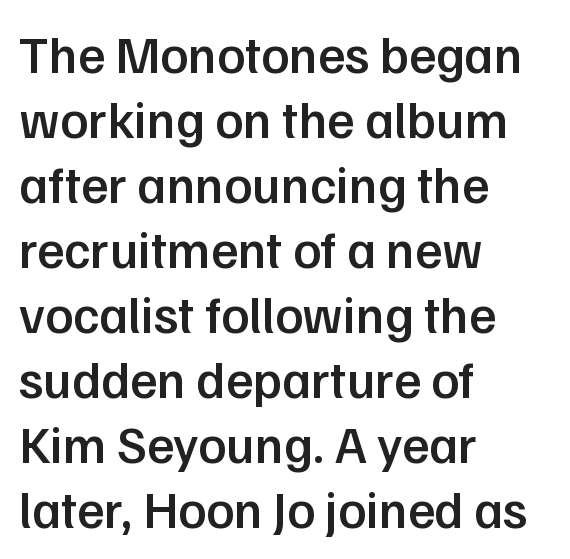
The image shows 52 px semibold sans-serif type, upright; set left-aligned, normal line spacing (1.25x), normal letter spacing, not underlined; low stroke contrast and a medium x-height.
